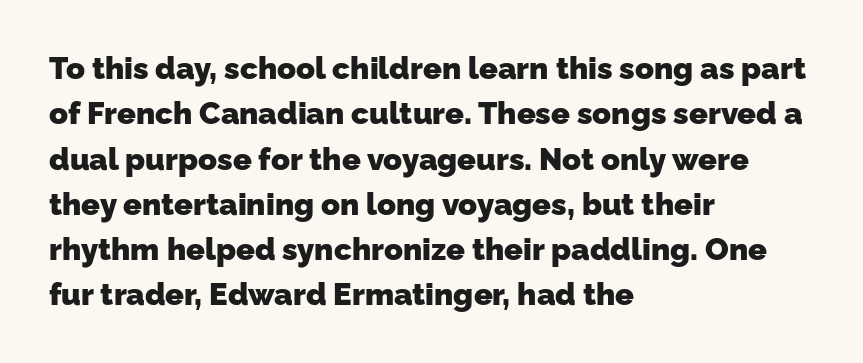
{"serif": "no", "bold": "yes", "weight": "heavy", "width": "normal", "stroke_contrast": "low", "x_height": "medium", "monospaced": "no", "underline": "no", "align": "left", "line_spacing": "normal", "line_spacing_ratio": 1.46, "letter_spacing": "normal", "letter_spacing_em": 0.0, "glyph_px": 31}
